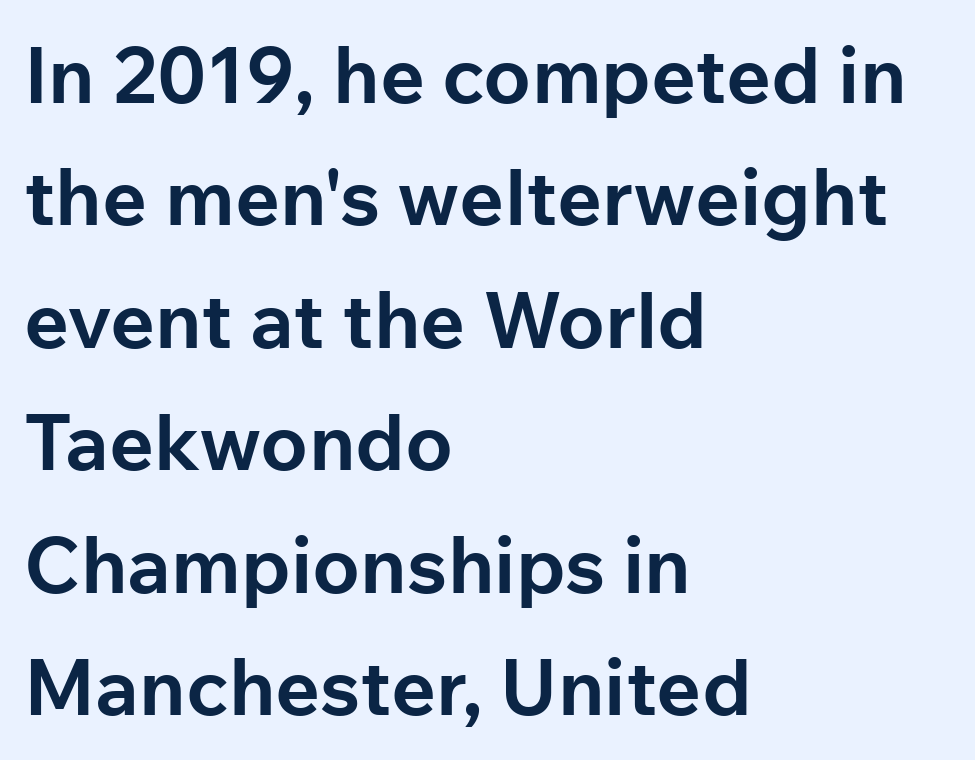
{"serif": "no", "italic": "no", "bold": "yes", "weight": "bold", "width": "normal", "stroke_contrast": "low", "x_height": "medium", "monospaced": "no", "underline": "no", "align": "left", "line_spacing": "normal", "line_spacing_ratio": 1.57, "letter_spacing": "normal", "letter_spacing_em": 0.0, "glyph_px": 78}
